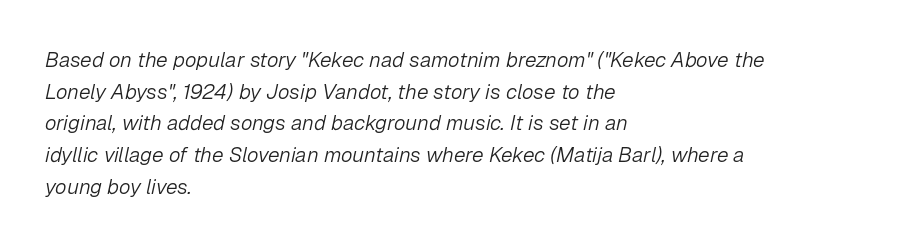
{"italic": "yes", "lean": "right", "slant_degrees": 12, "bold": "no", "underline": "no", "align": "left", "line_spacing": "normal", "line_spacing_ratio": 1.51, "letter_spacing": "normal", "letter_spacing_em": 0.0, "glyph_px": 21}
